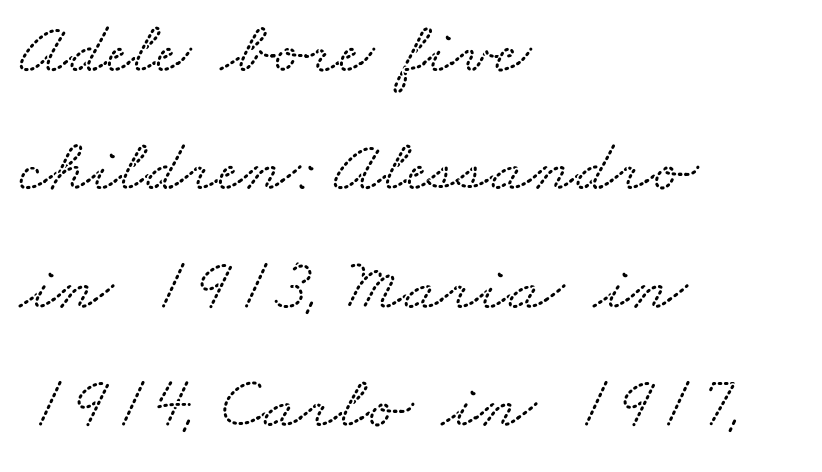
Q: Is the typeface a serif or a sans-serif typeface? A: Serif.
Q: Is the text underlined? A: No.
Q: How is the paragraph aligned? A: Left-aligned.
Q: Is the spacing between letters normal or unusually wide? A: Normal.
Q: Is the spacing between lines tight, normal or loose? A: Normal.
Q: Width (condensed, normal, or wide)? A: Wide.
Q: Stroke contrast? A: Medium.
Q: x-height? A: Small.
Q: Monospaced? A: No.
